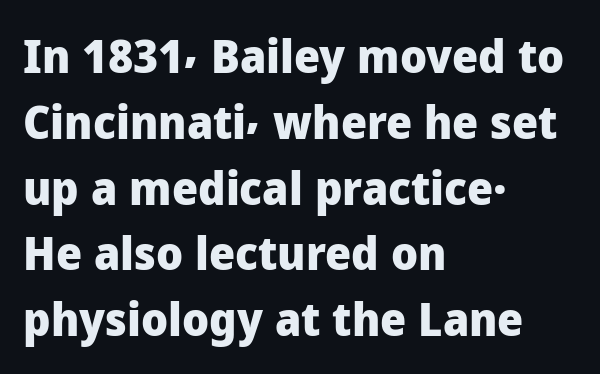
Q: Is the text bold? A: Yes.
Q: Is the text italic (slanted)? A: No, it is upright.
Q: Is the typeface a serif or a sans-serif typeface? A: Sans-serif.
Q: Is the text underlined? A: No.
Q: How is the paragraph aligned? A: Left-aligned.
Q: Is the spacing between letters normal or unusually wide? A: Normal.
Q: Is the spacing between lines tight, normal or loose? A: Normal.
Q: Width (condensed, normal, or wide)? A: Normal.
Q: Stroke contrast? A: Low.
Q: x-height? A: Medium.
Q: Monospaced? A: No.
